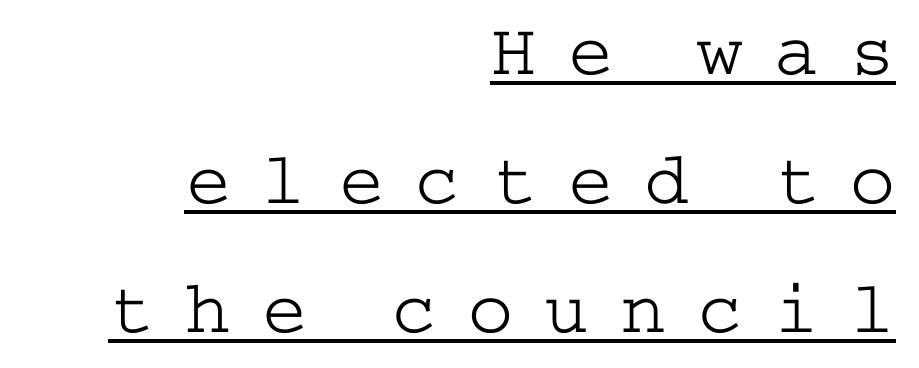
{"serif": "yes", "italic": "no", "bold": "no", "weight": "light", "width": "wide", "stroke_contrast": "low", "x_height": "medium", "underline": "yes", "align": "right", "line_spacing_ratio": 1.72, "letter_spacing": "wide", "letter_spacing_em": 0.42, "glyph_px": 75}
